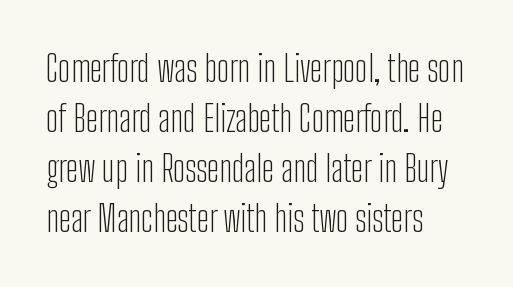
The strokes carry an ordinary text weight at most. The lines sit at an ordinary, default distance from one another. The letters advance in unequal steps, a hallmark of proportional type. The text was rendered using a sans face with plain stroke endings. Nobody touched the tracking dial on this one. Any mark beneath the type? The region is blank.
